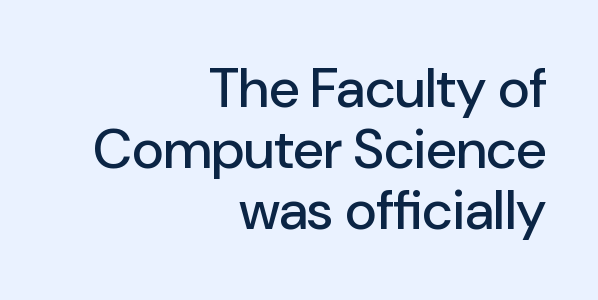
Q: Is the text italic (slanted)? A: No, it is upright.
Q: Is the typeface a serif or a sans-serif typeface? A: Sans-serif.
Q: Is the text underlined? A: No.
Q: How is the paragraph aligned? A: Right-aligned.
Q: Is the spacing between letters normal or unusually wide? A: Normal.
Q: Is the spacing between lines tight, normal or loose? A: Tight.
Q: Width (condensed, normal, or wide)? A: Normal.
Q: Stroke contrast? A: Low.
Q: x-height? A: Medium.
Q: Monospaced? A: No.
